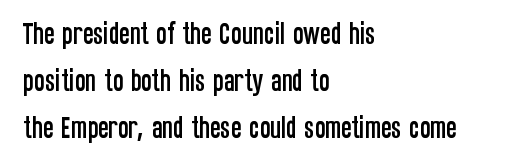
Q: Is the text italic (slanted)? A: No, it is upright.
Q: Is the text underlined? A: No.
Q: How is the paragraph aligned? A: Left-aligned.
Q: Is the spacing between letters normal or unusually wide? A: Normal.
